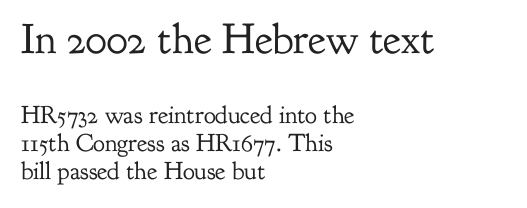
{"serif": "yes", "italic": "no", "bold": "no", "weight": "regular", "width": "normal", "stroke_contrast": "low", "x_height": "small", "monospaced": "no", "underline": "no", "align": "left", "line_spacing": "tight", "line_spacing_ratio": 1.13, "letter_spacing": "normal", "letter_spacing_em": 0.0, "larger_block": "first", "size_ratio": 1.72, "glyph_px": 43}
